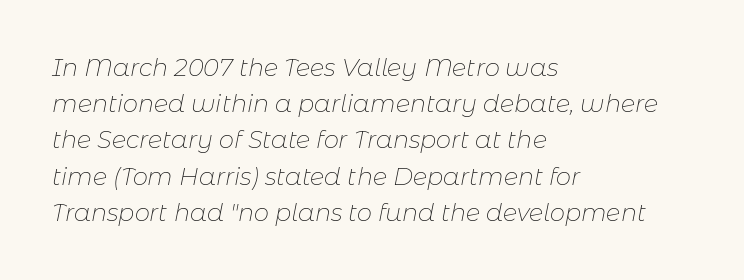
The lines in this sample share a left origin and differ only in where they stop. Glance below the letters and you will spot only blank space. On a weight scale, this lands at 450 or below. The line-height multiplier appears to be the usual default. The rendering keeps characters at their native spacing.
